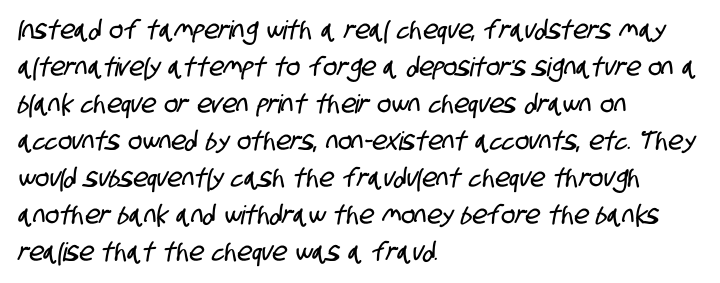
{"underline": "no", "align": "left", "line_spacing": "normal", "line_spacing_ratio": 1.42, "letter_spacing": "normal", "letter_spacing_em": 0.0, "glyph_px": 26}
